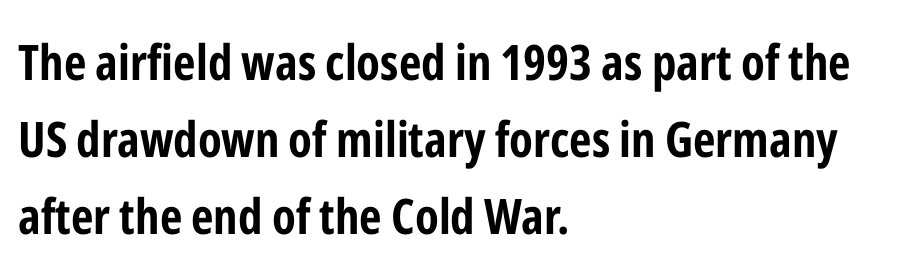
The image shows 49 px bold, condensed sans-serif type, upright; set left-aligned, normal line spacing (1.57x), normal letter spacing, not underlined; low stroke contrast and a medium x-height.
